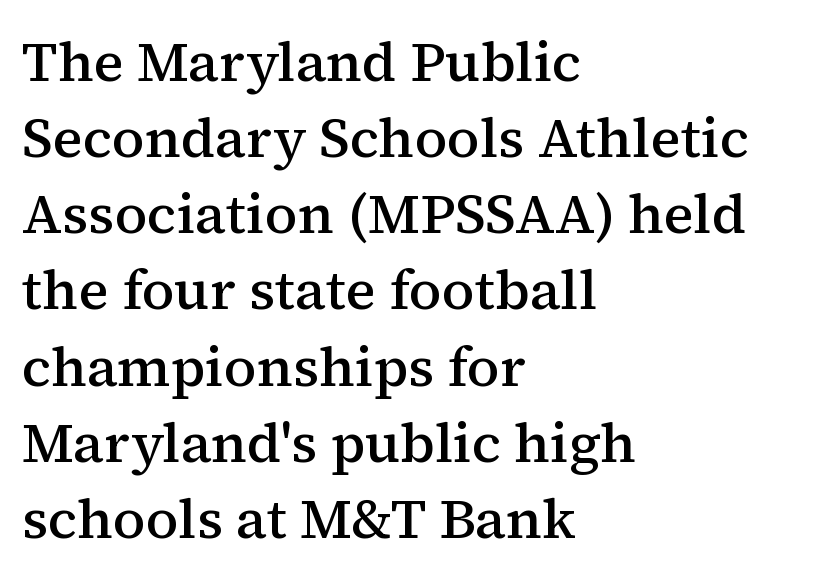
The image shows 56 px semibold serif type, upright; set left-aligned, normal line spacing (1.36x), normal letter spacing, not underlined; medium stroke contrast and a medium x-height.
